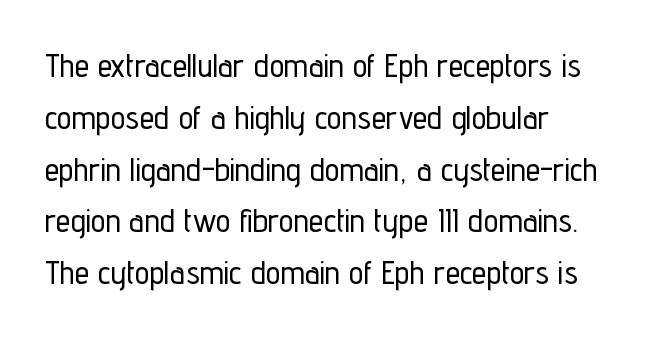
Q: Is the text italic (slanted)? A: No, it is upright.
Q: Is the typeface a serif or a sans-serif typeface? A: Sans-serif.
Q: Is the text underlined? A: No.
Q: How is the paragraph aligned? A: Left-aligned.
Q: Is the spacing between letters normal or unusually wide? A: Normal.
Q: Is the spacing between lines tight, normal or loose? A: Normal.
Q: Width (condensed, normal, or wide)? A: Condensed.
Q: Stroke contrast? A: Low.
Q: x-height? A: Medium.
Q: Monospaced? A: No.
